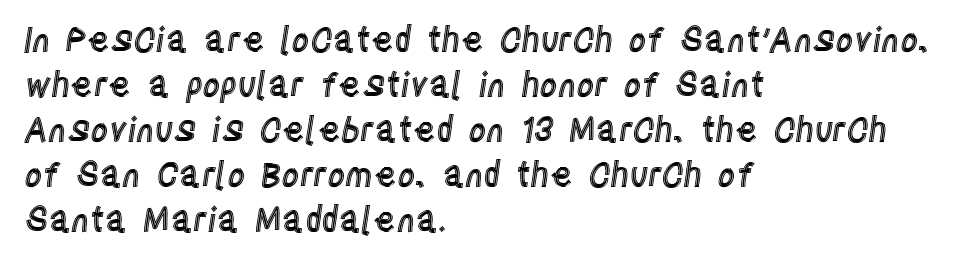
The image shows 34 px condensed type; set left-aligned, normal line spacing (1.32x), normal letter spacing, not underlined; a large x-height.
